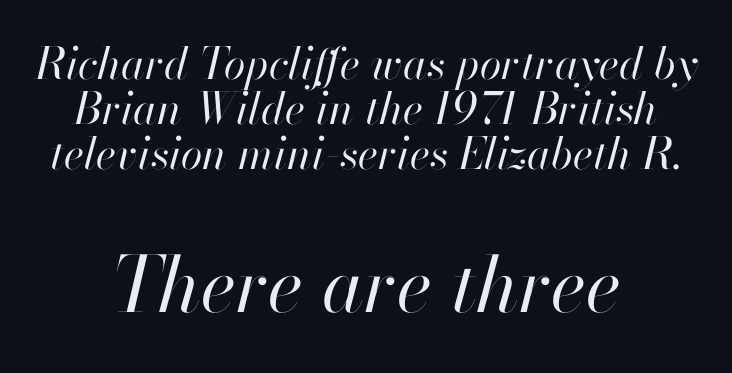
The image shows 77 px regular-weight type, italic (leaning right); set centered, tight line spacing (1.02x), normal letter spacing, not underlined; the second (bottom) block is 1.75x larger; high stroke contrast and a small x-height.
